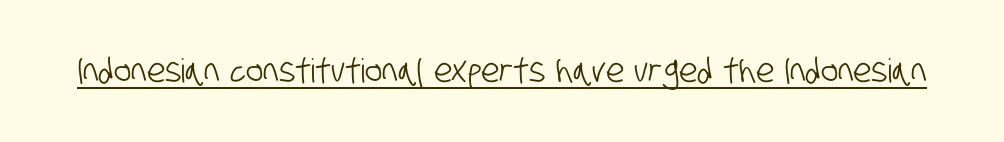
Tracking value appears to be zero — textbook default spacing. Nope, no serifs anywhere on these letters. Each line of the rendering has a horizontal stroke beneath the glyphs. Character widths vary here, with narrow letters taking less room than wide ones.
